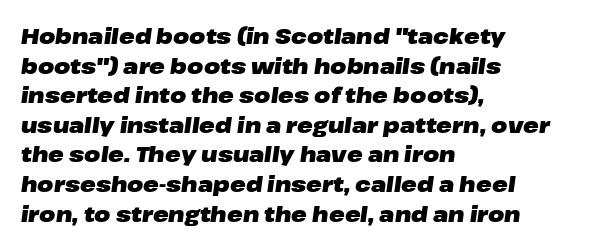
{"italic": "yes", "lean": "right", "slant_degrees": 8, "bold": "yes", "underline": "no", "align": "left", "line_spacing": "normal", "line_spacing_ratio": 1.41, "letter_spacing": "normal", "letter_spacing_em": 0.0, "glyph_px": 21}
